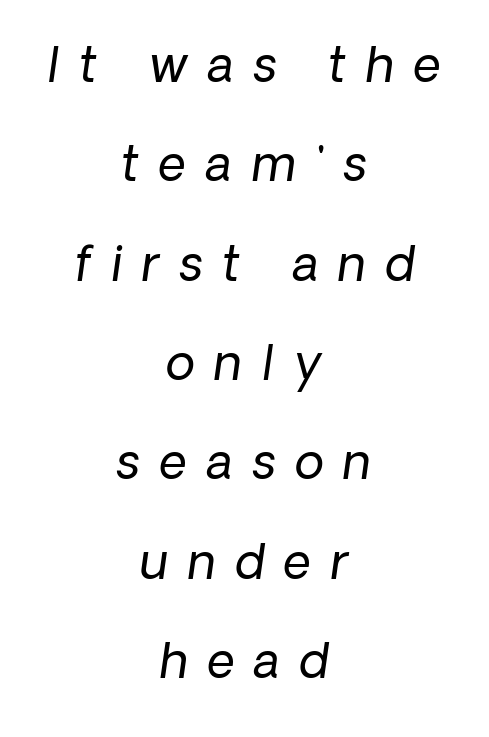
The image shows 48 px regular-weight type, italic (leaning right); set centered, loose line spacing (2.07x), unusually wide letter spacing (+0.41 em), not underlined; low stroke contrast and a medium x-height.
